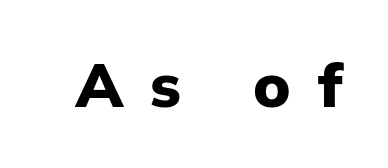
{"serif": "no", "italic": "no", "bold": "yes", "weight": "heavy", "width": "normal", "stroke_contrast": "low", "x_height": "medium", "monospaced": "no", "underline": "no", "letter_spacing": "wide", "letter_spacing_em": 0.45, "glyph_px": 61}
